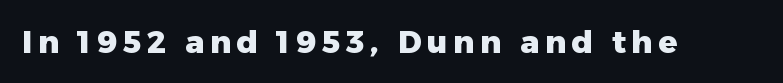
Q: Is the text bold? A: Yes.
Q: Is the text italic (slanted)? A: No, it is upright.
Q: Is the typeface a serif or a sans-serif typeface? A: Sans-serif.
Q: Is the text underlined? A: No.
Q: Width (condensed, normal, or wide)? A: Normal.
Q: Stroke contrast? A: Low.
Q: x-height? A: Medium.
Q: Monospaced? A: No.
